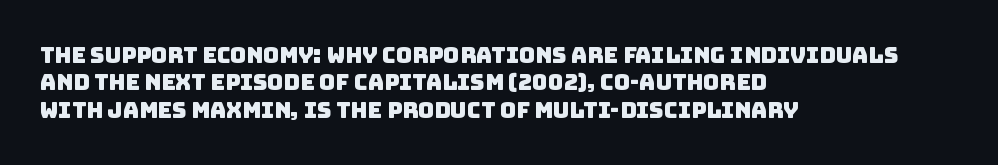
The image shows 22 px text type; set left-aligned, normal line spacing (1.25x), normal letter spacing, not underlined.
